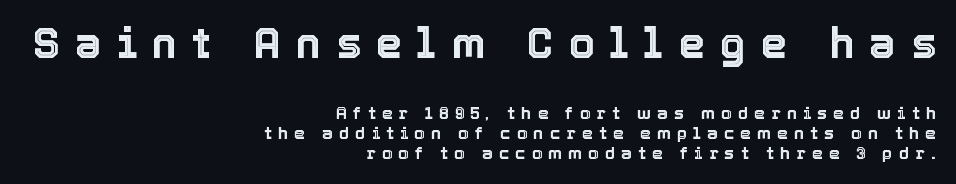
It's the straight-up-and-down kind of type. A bare baseline throughout the passage. Leftover space on each line is placed entirely before the opening word. Glyph-to-glyph distance is far greater than everyday printed text. Bigger letters appear in the top chunk; the bottom chunk is reduced.
